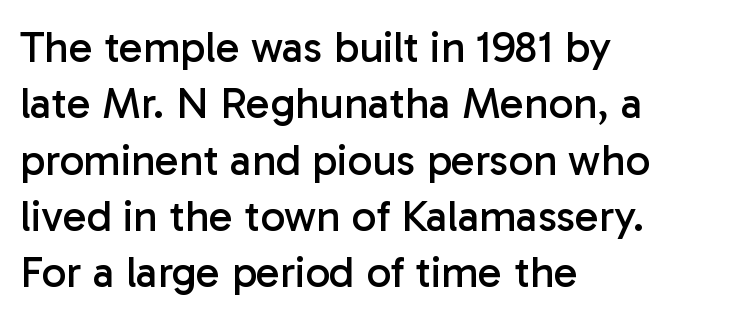
{"serif": "no", "italic": "no", "bold": "no", "weight": "regular", "width": "normal", "stroke_contrast": "low", "x_height": "medium", "monospaced": "no", "underline": "no", "align": "left", "line_spacing": "normal", "line_spacing_ratio": 1.28, "letter_spacing": "normal", "letter_spacing_em": 0.0, "glyph_px": 44}
